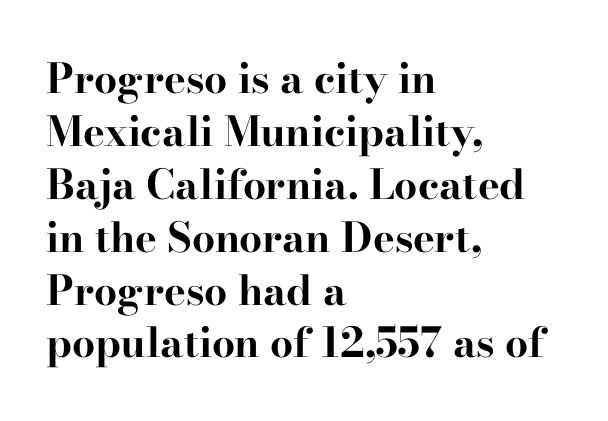
{"serif": "yes", "italic": "no", "bold": "yes", "weight": "bold", "width": "wide", "stroke_contrast": "high", "x_height": "small", "monospaced": "no", "underline": "no", "align": "left", "line_spacing": "normal", "line_spacing_ratio": 1.29, "letter_spacing": "normal", "letter_spacing_em": 0.0, "glyph_px": 41}
